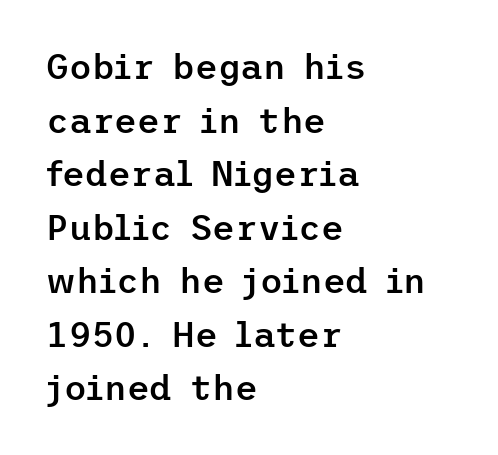
Q: Is the text bold? A: Semi-bold.
Q: Is the text italic (slanted)? A: No, it is upright.
Q: Is the typeface a serif or a sans-serif typeface? A: Sans-serif.
Q: Is the text underlined? A: No.
Q: How is the paragraph aligned? A: Left-aligned.
Q: Is the spacing between letters normal or unusually wide? A: Normal.
Q: Is the spacing between lines tight, normal or loose? A: Normal.
Q: Width (condensed, normal, or wide)? A: Normal.
Q: Stroke contrast? A: Low.
Q: x-height? A: Medium.
